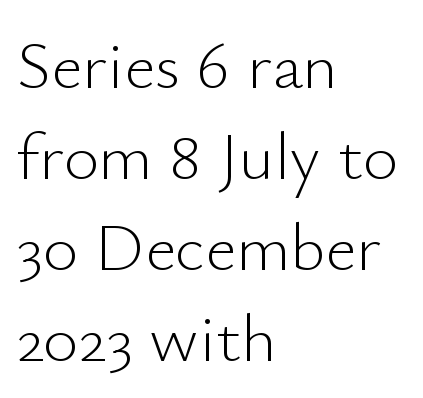
Line spacing here is normal. The string is rendered with underlining switched off. Standard letterfit; no display-style spreading of the glyphs. This rendering employs a face without finishing strokes, i.e., a sans-serif.
